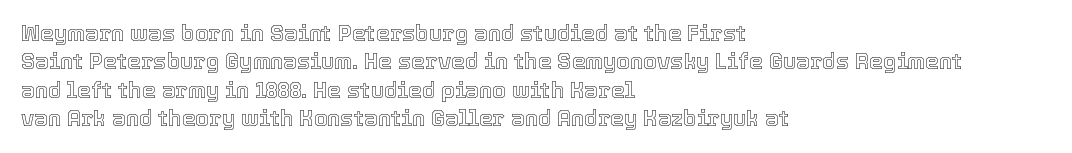
{"italic": "no", "underline": "no", "align": "left", "line_spacing": "normal", "line_spacing_ratio": 1.29, "letter_spacing": "normal", "letter_spacing_em": 0.0, "glyph_px": 22}
